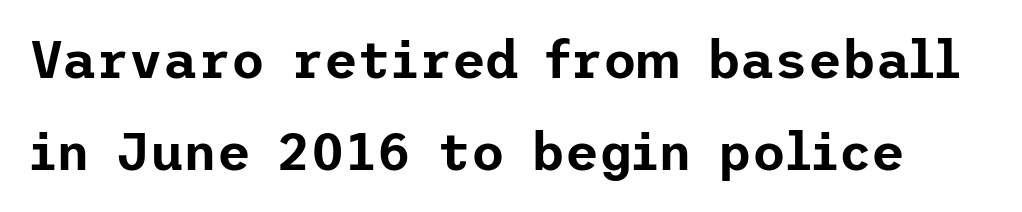
The space beneath each line is pristine and unruled. You can tell it's not italic because the verticals are truly vertical. Is this a sans? Yes — the strokes have no serifs. These lines keep a tight, regular rhythm from letter to letter.
